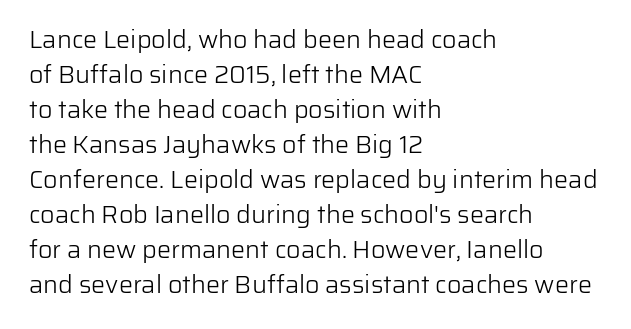
Q: Is the text bold? A: No.
Q: Is the text italic (slanted)? A: No, it is upright.
Q: Is the text underlined? A: No.
Q: How is the paragraph aligned? A: Left-aligned.
Q: Is the spacing between letters normal or unusually wide? A: Normal.
Q: Is the spacing between lines tight, normal or loose? A: Normal.
